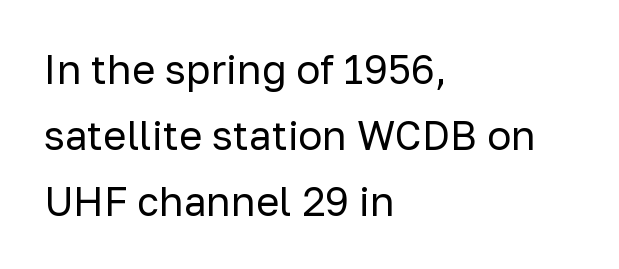
{"serif": "no", "italic": "no", "bold": "no", "weight": "regular", "width": "normal", "stroke_contrast": "low", "x_height": "medium", "monospaced": "no", "underline": "no", "align": "left", "line_spacing": "normal", "line_spacing_ratio": 1.65, "letter_spacing": "normal", "letter_spacing_em": 0.0, "glyph_px": 40}
